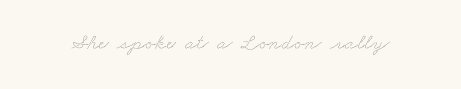
{"bold": "no", "underline": "no", "letter_spacing": "normal", "letter_spacing_em": 0.0, "glyph_px": 22}
